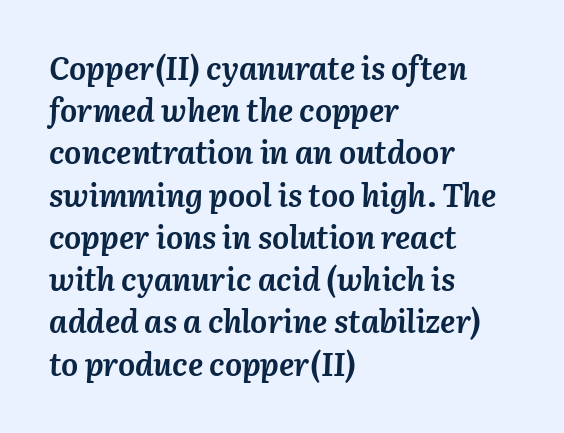
{"italic": "yes", "lean": "right", "slant_degrees": 3, "bold": "yes", "weight": "semibold", "width": "normal", "stroke_contrast": "medium", "x_height": "medium", "monospaced": "no", "underline": "no", "align": "left", "line_spacing": "normal", "line_spacing_ratio": 1.32, "letter_spacing": "normal", "letter_spacing_em": 0.0, "glyph_px": 32}
